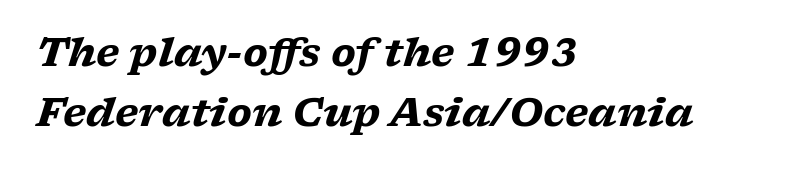
{"serif": "yes", "italic": "yes", "lean": "right", "slant_degrees": 17, "bold": "yes", "weight": "heavy", "width": "wide", "stroke_contrast": "low", "x_height": "medium", "monospaced": "no", "underline": "no", "align": "left", "line_spacing": "normal", "line_spacing_ratio": 1.55, "letter_spacing": "normal", "letter_spacing_em": 0.0, "glyph_px": 39}
